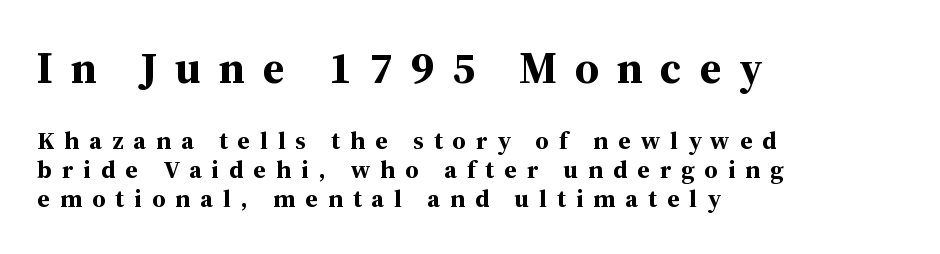
Q: Is the text bold? A: Yes.
Q: Is the text italic (slanted)? A: No, it is upright.
Q: Is the typeface a serif or a sans-serif typeface? A: Serif.
Q: Is the text underlined? A: No.
Q: How is the paragraph aligned? A: Left-aligned.
Q: Is the spacing between letters normal or unusually wide? A: Unusually wide.
Q: Which block of text is set in a larger size, the first (top) or the second (bottom)? A: The first (top) one.
Q: Width (condensed, normal, or wide)? A: Normal.
Q: Stroke contrast? A: Medium.
Q: x-height? A: Medium.
Q: Monospaced? A: No.
